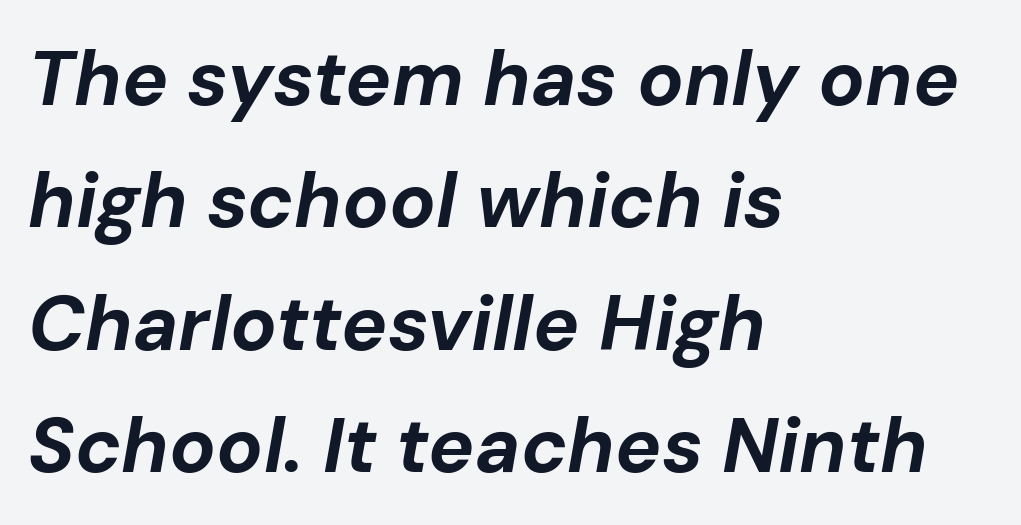
Q: Is the text bold? A: Yes.
Q: Is the text italic (slanted)? A: Yes, it leans right by about 10 degrees.
Q: Is the text underlined? A: No.
Q: How is the paragraph aligned? A: Left-aligned.
Q: Is the spacing between letters normal or unusually wide? A: Normal.
Q: Is the spacing between lines tight, normal or loose? A: Normal.
Q: Width (condensed, normal, or wide)? A: Normal.
Q: Stroke contrast? A: Low.
Q: x-height? A: Medium.
Q: Monospaced? A: No.
